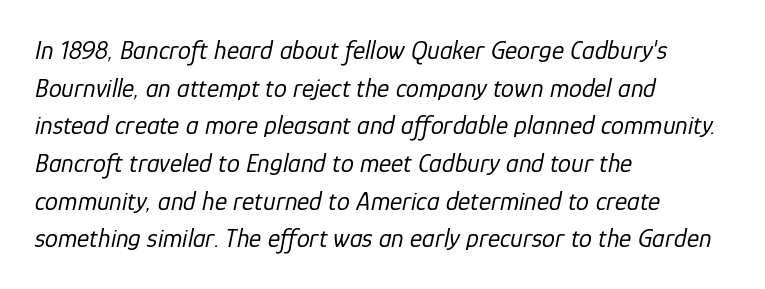
Regular leading. Notice how the passage keeps a crisp vertical edge on the left only. Stems here are at most as thick as an everyday book face. The whole block is typeset with a tilt. Rule under the text: the space is simply empty. The gaps between neighbouring characters are ordinary and unremarkable.
